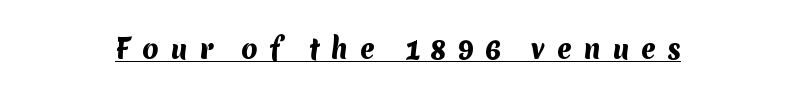
{"bold": "yes", "underline": "yes", "letter_spacing": "wide", "letter_spacing_em": 0.43, "glyph_px": 26}
